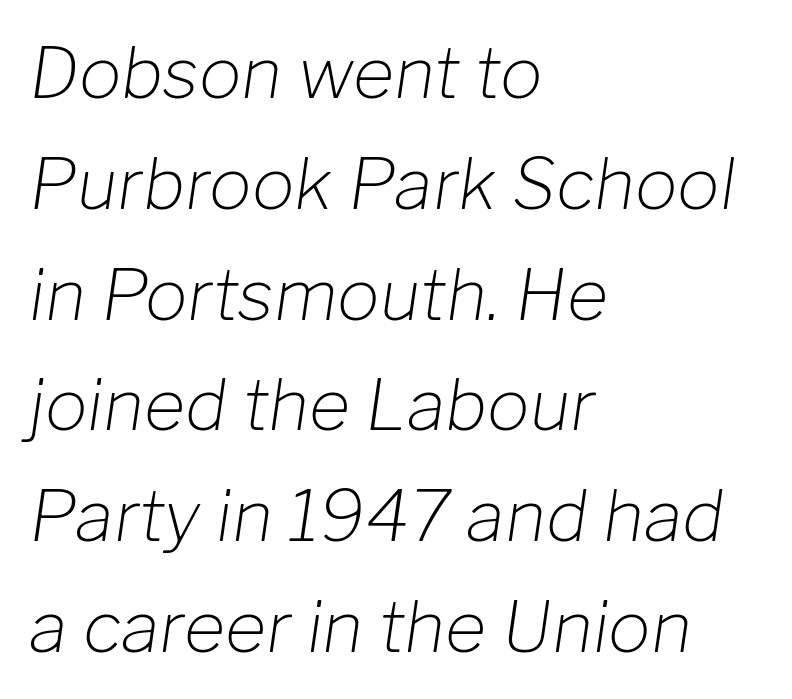
The image shows 71 px light type, italic (leaning right); set left-aligned, normal line spacing (1.56x), normal letter spacing, not underlined; low stroke contrast and a medium x-height.
